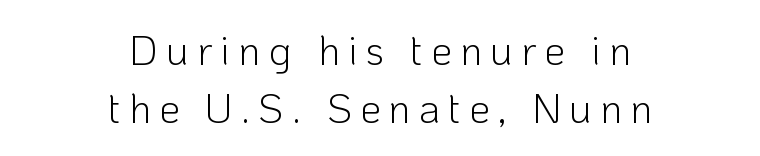
Varying glyph widths throughout — classic text-font behaviour. Is the block centered? Yes — each line is placed symmetrically about the middle. Characters remain perfectly vertical along every line. No extra ink here — the face is not bold. Look at the bottom of the vertical strokes: they stop flat, with no serifs.
